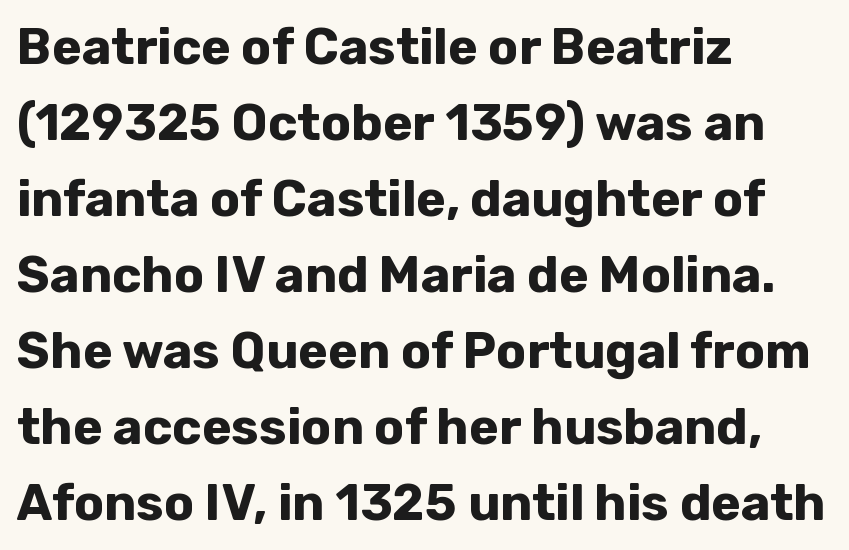
The letterforms sit shoulder to shoulder at normal distance. Underline: absent. The paragraph has a hard left edge and a soft right edge. Rows of type keep a routine distance in the vertical direction. Character widths vary here, with narrow letters taking less room than wide ones.
